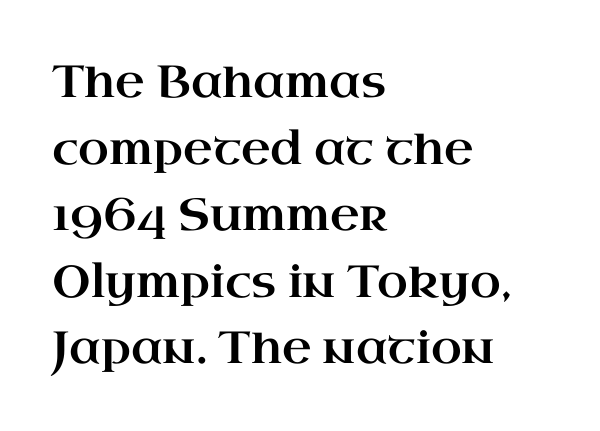
Honestly, the row spacing looks completely unremarkable. The specimen reads as upright at a glance. Each letter keeps its own natural width here, so spacing adapts to shape. Note: serifs present on the glyphs.
